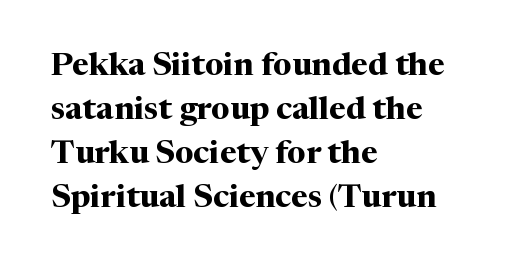
{"serif": "yes", "italic": "no", "bold": "yes", "weight": "bold", "width": "normal", "stroke_contrast": "medium", "x_height": "medium", "monospaced": "no", "underline": "no", "align": "left", "line_spacing": "normal", "line_spacing_ratio": 1.37, "letter_spacing": "normal", "letter_spacing_em": 0.0, "glyph_px": 32}
